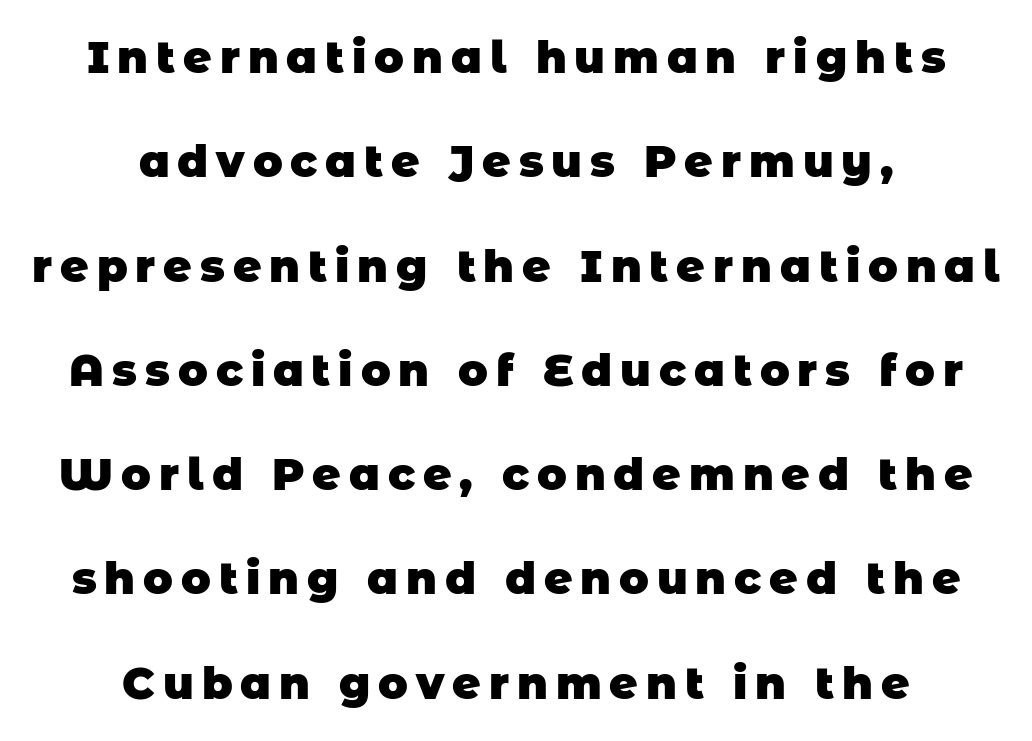
Regarding leading, the lines here are spaced well apart. Thick stems and heavy bowls — unmistakably bold. Note: no serifs on the glyphs. Each row of text sits above clean, open space.
